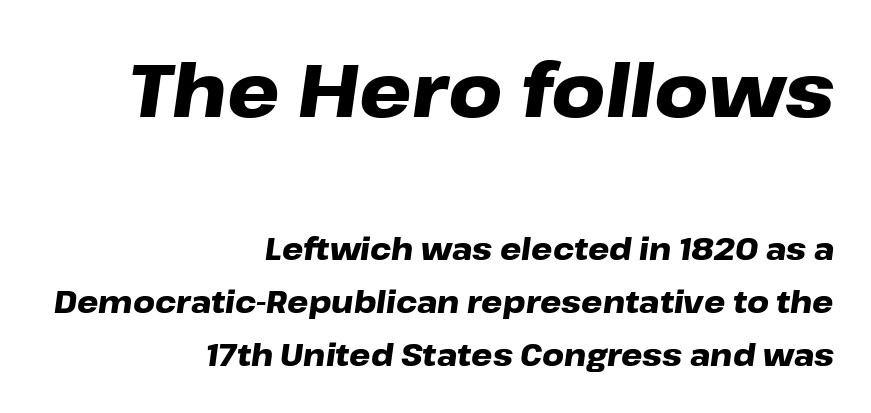
The image shows 74 px heavy, wide type, italic (leaning right); set right-aligned, line spacing 1.77x, normal letter spacing, not underlined; the first (top) block is 2.47x larger; low stroke contrast and a medium x-height.
